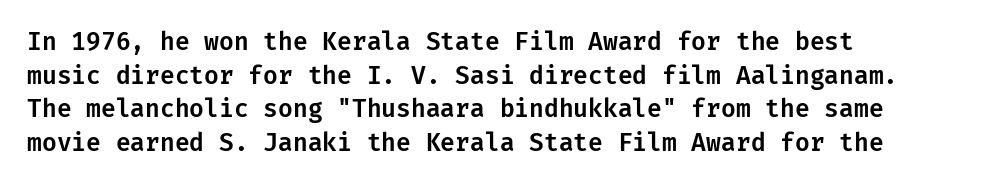
Leading matches the norm, producing a regular column. Every stem runs plumb, perpendicular to the baseline. Underline: absent. In CSS terms this would be text-align: left. Here the glyphs are tracked normally, forming tight word shapes.
